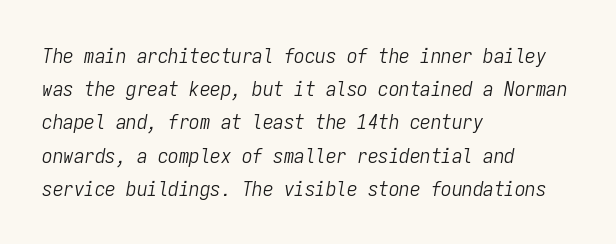
{"italic": "yes", "lean": "right", "slant_degrees": 9, "bold": "no", "underline": "no", "align": "left", "line_spacing": "normal", "line_spacing_ratio": 1.58, "letter_spacing": "normal", "letter_spacing_em": 0.0, "glyph_px": 21}
